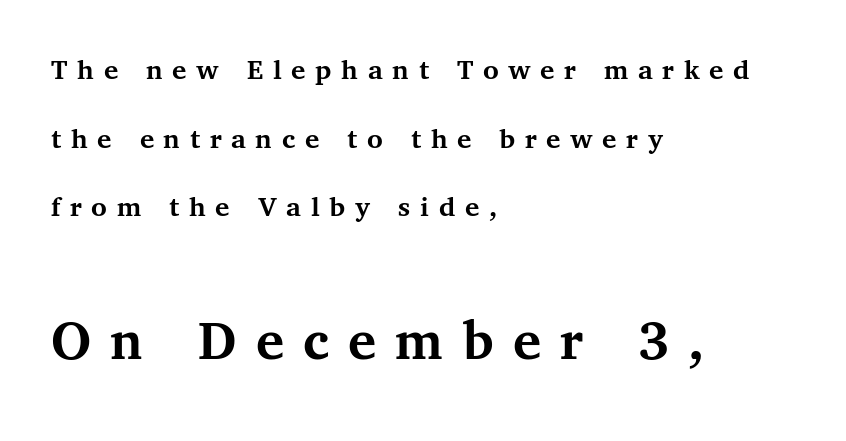
The image shows 59 px semibold serif type, upright; set left-aligned, loose line spacing (2.29x), unusually wide letter spacing (+0.32 em), not underlined; the second (bottom) block is 1.97x larger; medium stroke contrast and a medium x-height.
